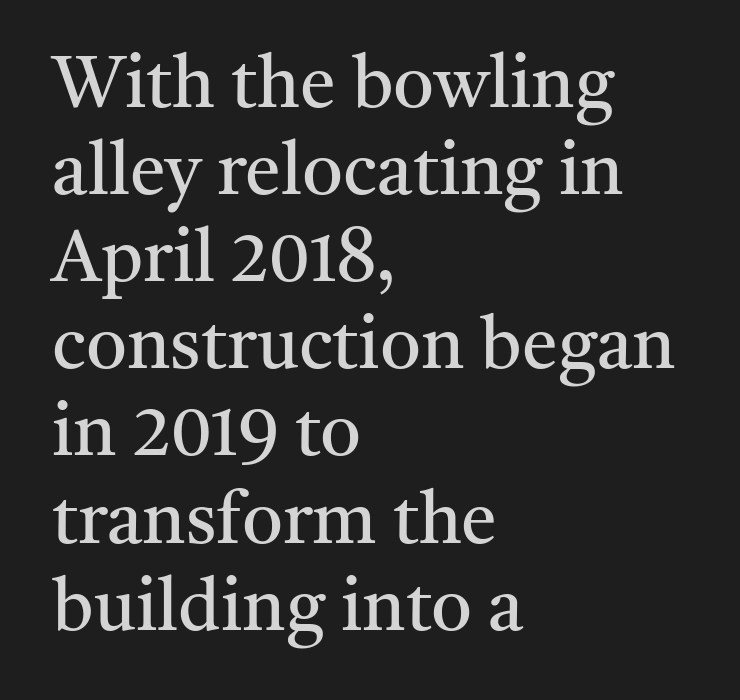
{"serif": "yes", "italic": "no", "bold": "no", "weight": "regular", "width": "normal", "stroke_contrast": "medium", "x_height": "medium", "monospaced": "no", "underline": "no", "align": "left", "line_spacing_ratio": 1.21, "letter_spacing": "normal", "letter_spacing_em": 0.0, "glyph_px": 72}
